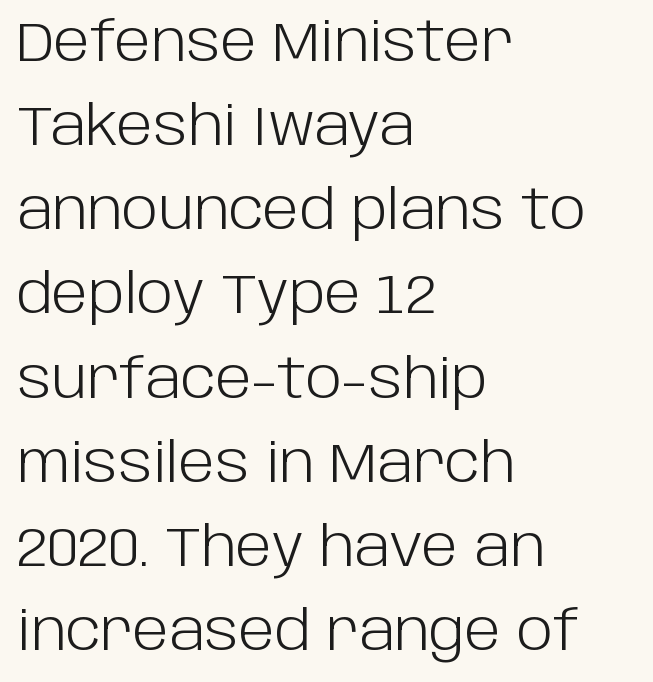
{"serif": "no", "italic": "no", "bold": "no", "weight": "light", "width": "normal", "stroke_contrast": "low", "x_height": "large", "monospaced": "no", "underline": "no", "align": "left", "line_spacing": "normal", "line_spacing_ratio": 1.53, "letter_spacing": "normal", "letter_spacing_em": 0.0, "glyph_px": 55}
